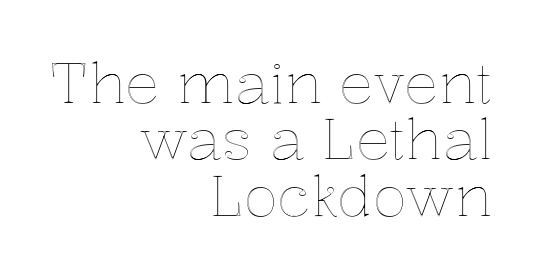
{"italic": "no", "width": "normal", "x_height": "medium", "monospaced": "no", "underline": "no", "align": "right", "line_spacing": "tight", "line_spacing_ratio": 0.99, "letter_spacing": "normal", "letter_spacing_em": 0.0, "glyph_px": 57}
